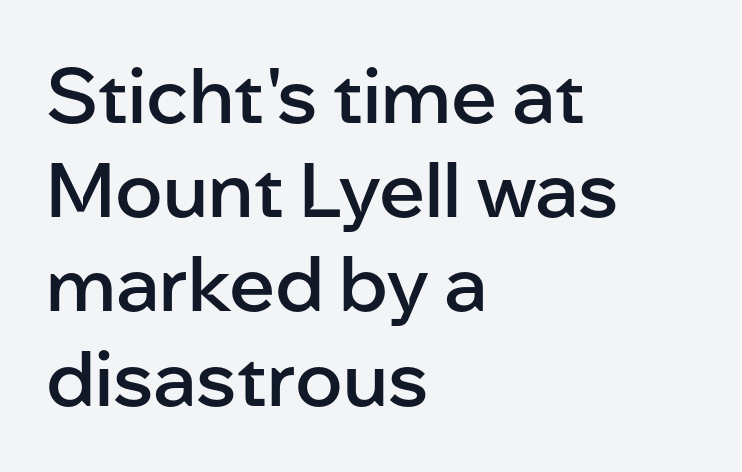
{"serif": "no", "italic": "no", "bold": "semi", "weight": "semibold", "width": "normal", "stroke_contrast": "low", "x_height": "medium", "monospaced": "no", "underline": "no", "align": "left", "line_spacing_ratio": 1.24, "letter_spacing": "normal", "letter_spacing_em": 0.0, "glyph_px": 76}
